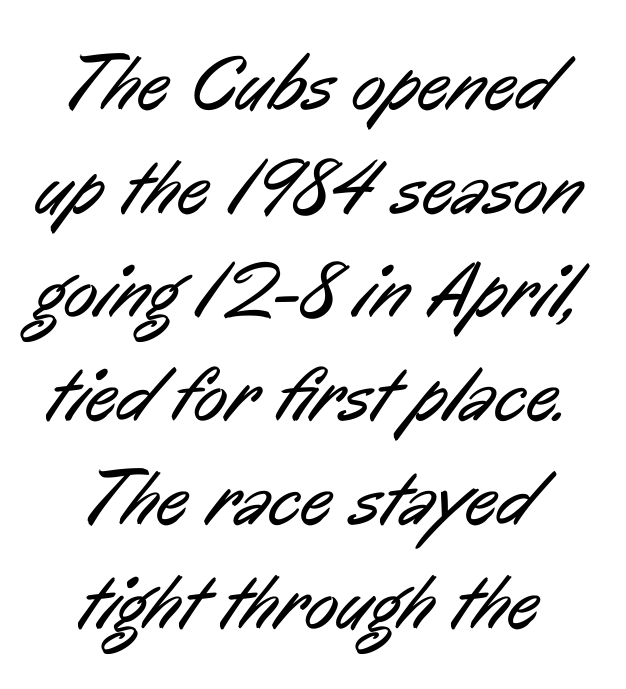
The image shows 78 px regular-weight, condensed sans-serif type; set centered, normal line spacing (1.33x), normal letter spacing, not underlined; low stroke contrast and a medium x-height.
